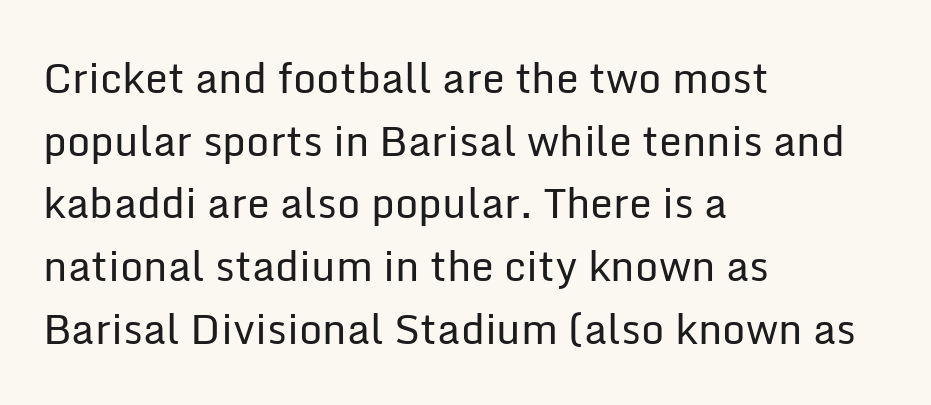
Check where the strokes stop: nothing finishes them off — pure sans. The font's upright variant was chosen for this text. The ragged edge is on the right, which tells us the setting is flush left. No letter is thick-stroked: the sample isn't bold.
